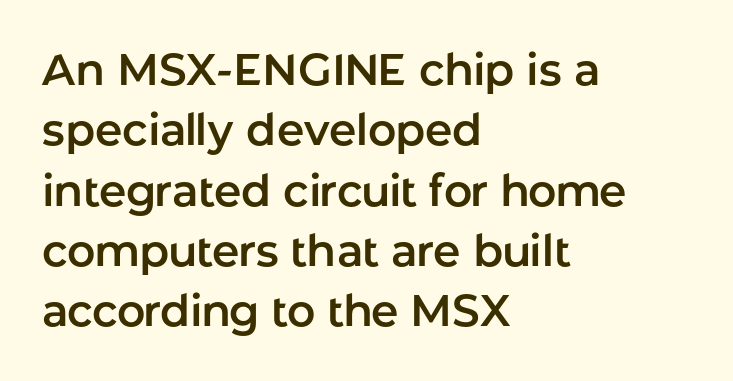
Layout note: lines flush left. It's the straight-up-and-down kind of type. Each letter keeps its own natural width here, so spacing adapts to shape. The space directly below the letters is spotless. Notice how descenders clear the ascenders below comfortably — that's standard leading. The rendering shows plain stroke endings on the letterforms — a sans-serif design.
